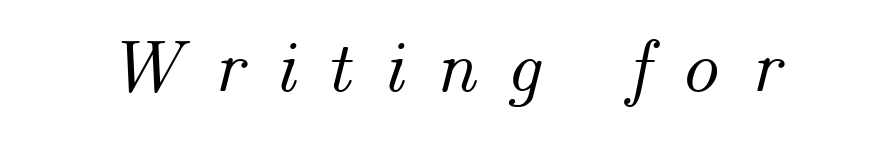
Q: Is the text italic (slanted)? A: Yes, it leans right by about 14 degrees.
Q: Is the text underlined? A: No.
Q: Is the spacing between letters normal or unusually wide? A: Unusually wide.
Q: Width (condensed, normal, or wide)? A: Normal.
Q: Stroke contrast? A: Medium.
Q: x-height? A: Small.
Q: Monospaced? A: No.
